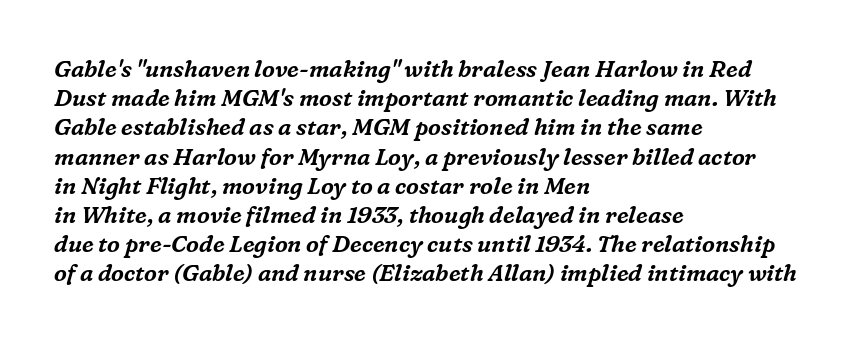
{"italic": "yes", "lean": "right", "slant_degrees": 16, "underline": "no", "align": "left", "line_spacing": "normal", "line_spacing_ratio": 1.27, "letter_spacing": "normal", "letter_spacing_em": 0.0, "glyph_px": 23}
